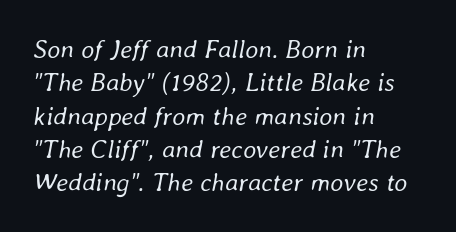
The compositor pushed each line to the left boundary. Interline gaps are of average width in this sample. Honestly, there is no underline to notice here at all. Each word holds together tightly as a unit, with standard inter-letter gaps.
